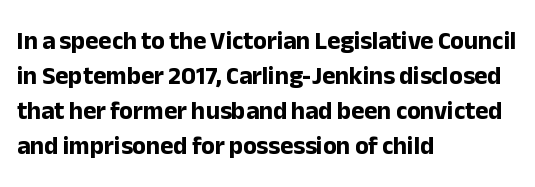
Q: Is the text bold? A: Yes.
Q: Is the text italic (slanted)? A: No, it is upright.
Q: Is the text underlined? A: No.
Q: How is the paragraph aligned? A: Left-aligned.
Q: Is the spacing between letters normal or unusually wide? A: Normal.
Q: Is the spacing between lines tight, normal or loose? A: Normal.
